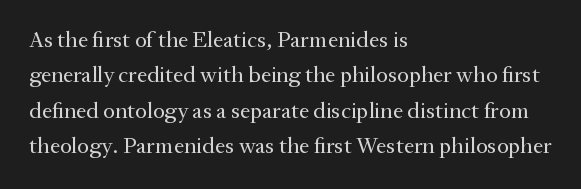
The image shows 23 px text type, upright; set left-aligned, normal line spacing (1.54x), normal letter spacing, not underlined.
